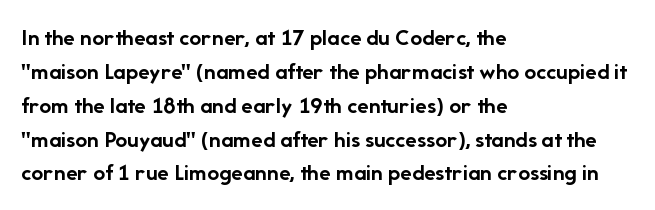
The image shows 24 px bold type, upright; set left-aligned, normal line spacing (1.41x), normal letter spacing, not underlined.
